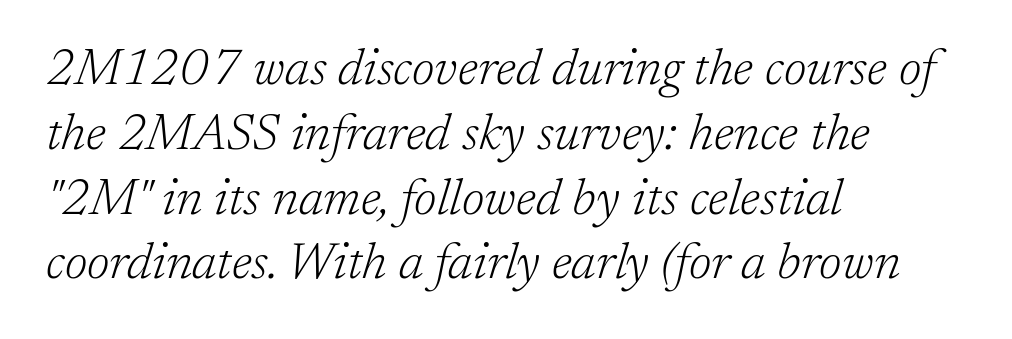
Q: Is the text bold? A: No.
Q: Is the text italic (slanted)? A: Yes, it leans right by about 17 degrees.
Q: Is the typeface a serif or a sans-serif typeface? A: Serif.
Q: Is the text underlined? A: No.
Q: How is the paragraph aligned? A: Left-aligned.
Q: Is the spacing between letters normal or unusually wide? A: Normal.
Q: Is the spacing between lines tight, normal or loose? A: Normal.
Q: Width (condensed, normal, or wide)? A: Normal.
Q: Stroke contrast? A: Low.
Q: x-height? A: Medium.
Q: Monospaced? A: No.
